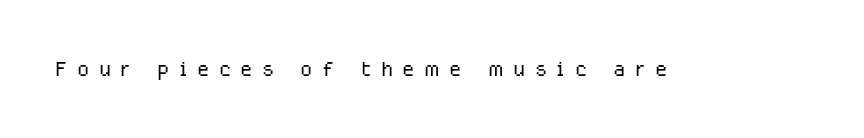
Q: Is the text bold? A: No.
Q: Is the text italic (slanted)? A: No, it is upright.
Q: Is the typeface a serif or a sans-serif typeface? A: Sans-serif.
Q: Is the text underlined? A: No.
Q: Is the spacing between letters normal or unusually wide? A: Unusually wide.
Q: Width (condensed, normal, or wide)? A: Normal.
Q: Stroke contrast? A: Low.
Q: x-height? A: Medium.
Q: Monospaced? A: No.
